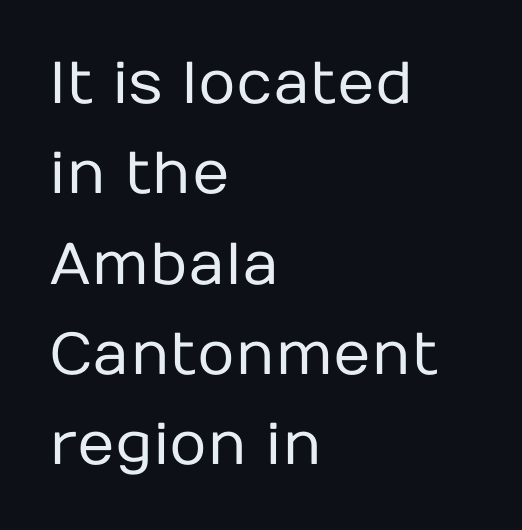
Q: Is the text bold? A: No.
Q: Is the text italic (slanted)? A: No, it is upright.
Q: Is the typeface a serif or a sans-serif typeface? A: Sans-serif.
Q: Is the text underlined? A: No.
Q: How is the paragraph aligned? A: Left-aligned.
Q: Is the spacing between letters normal or unusually wide? A: Normal.
Q: Is the spacing between lines tight, normal or loose? A: Normal.
Q: Width (condensed, normal, or wide)? A: Normal.
Q: Stroke contrast? A: Low.
Q: x-height? A: Medium.
Q: Monospaced? A: No.
